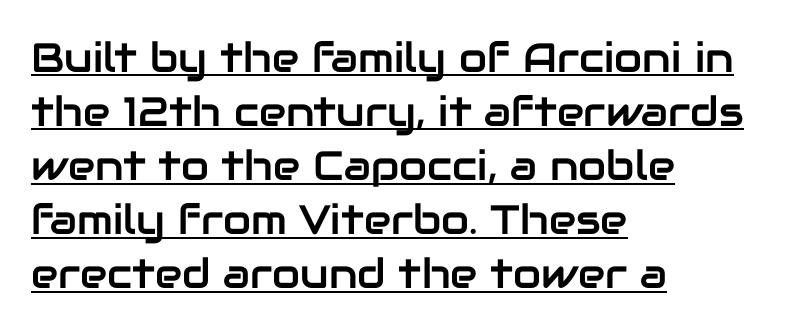
Q: Is the text italic (slanted)? A: No, it is upright.
Q: Is the typeface a serif or a sans-serif typeface? A: Sans-serif.
Q: Is the text underlined? A: Yes.
Q: How is the paragraph aligned? A: Left-aligned.
Q: Is the spacing between letters normal or unusually wide? A: Normal.
Q: Is the spacing between lines tight, normal or loose? A: Normal.
Q: Width (condensed, normal, or wide)? A: Normal.
Q: Stroke contrast? A: Low.
Q: x-height? A: Medium.
Q: Monospaced? A: No.
